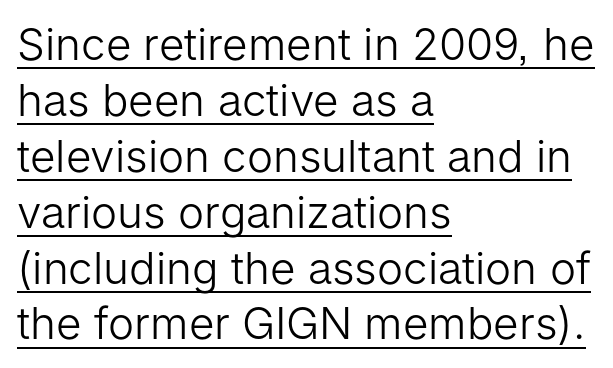
{"serif": "no", "italic": "no", "bold": "no", "weight": "light", "width": "normal", "stroke_contrast": "low", "x_height": "medium", "monospaced": "no", "underline": "yes", "align": "left", "line_spacing": "normal", "line_spacing_ratio": 1.27, "letter_spacing": "normal", "letter_spacing_em": 0.0, "glyph_px": 44}
